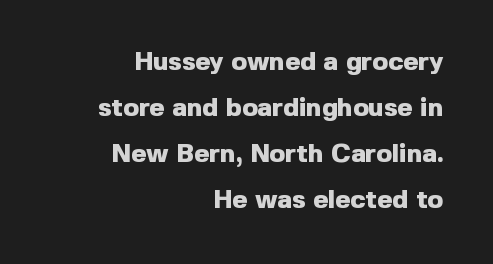
{"italic": "no", "bold": "yes", "underline": "no", "align": "right", "line_spacing_ratio": 1.77, "letter_spacing": "normal", "letter_spacing_em": 0.0, "glyph_px": 26}
